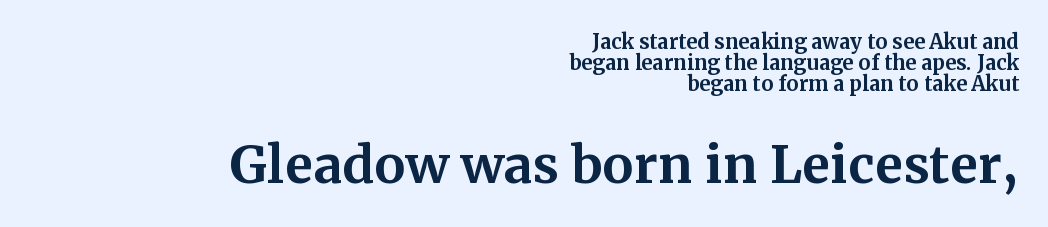
Q: Is the text bold? A: Yes.
Q: Is the text italic (slanted)? A: No, it is upright.
Q: Is the typeface a serif or a sans-serif typeface? A: Serif.
Q: Is the text underlined? A: No.
Q: How is the paragraph aligned? A: Right-aligned.
Q: Is the spacing between letters normal or unusually wide? A: Normal.
Q: Is the spacing between lines tight, normal or loose? A: Tight.
Q: Which block of text is set in a larger size, the first (top) or the second (bottom)? A: The second (bottom) one.
Q: Width (condensed, normal, or wide)? A: Normal.
Q: Stroke contrast? A: Medium.
Q: x-height? A: Medium.
Q: Monospaced? A: No.
